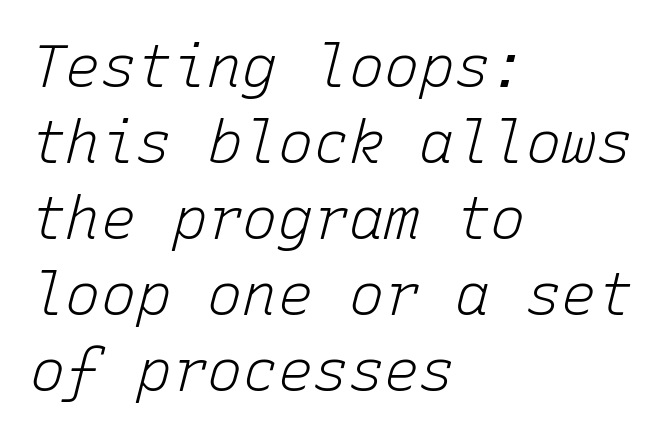
The compositor pushed each line to the left boundary. Lines of text with bare space underneath. These lines are rendered in a fixed-pitch font. Weight: not bold — regular or lighter.
